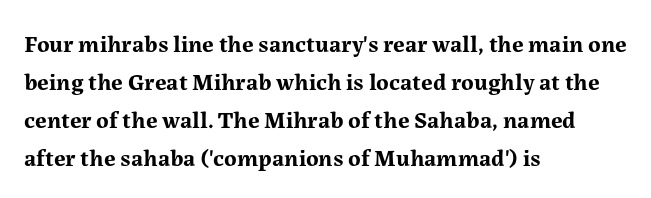
The space between consecutive lines is moderate. Alignment: flush left. The passage shown is not underscored anywhere. The type is set solid horizontally, with unmodified tracking. The characters look thick and weighty, a clear bold. Unlike italic type, these characters show no tilt at all.
